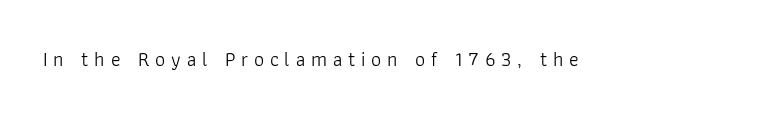
The image shows 20 px text type, upright; set unusually wide letter spacing (+0.29 em), not underlined.
